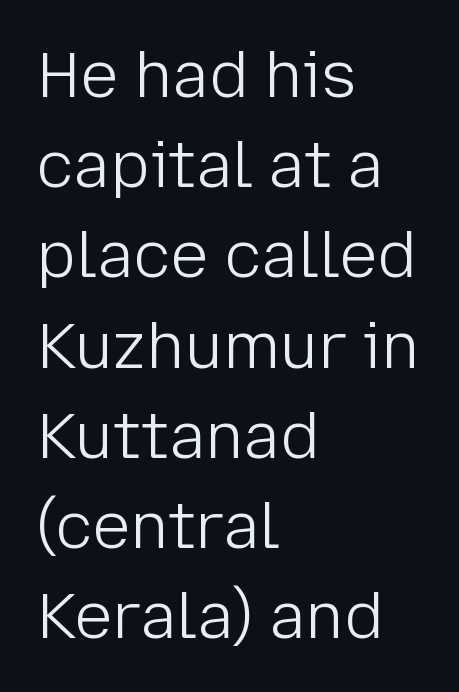
Italic? Not at all — the glyphs are vertical. Summary of vertical rhythm: regular, with standard interline spacing. The paragraph has a hard left edge and a soft right edge. Each letter keeps its own natural width here, so spacing adapts to shape. Observe the ordinary spacing: letters are neighbours, not strangers.
